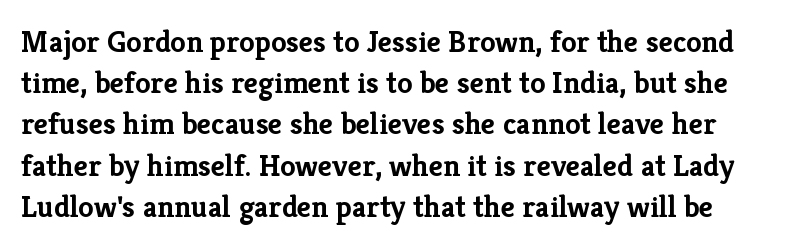
The image shows 31 px semibold serif type, upright; set normal line spacing (1.33x), normal letter spacing, not underlined; low stroke contrast and a medium x-height.
